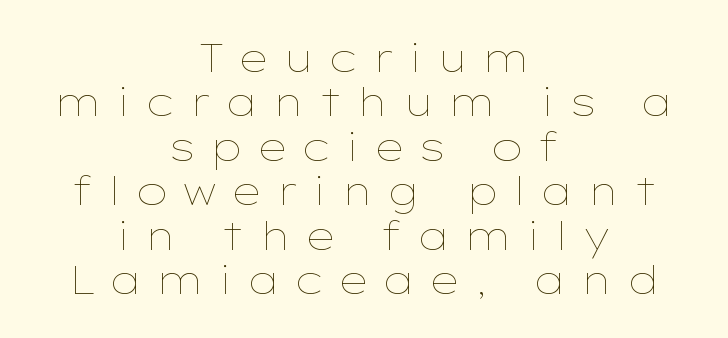
Q: Is the text bold? A: No.
Q: Is the text italic (slanted)? A: No, it is upright.
Q: Is the text underlined? A: No.
Q: How is the paragraph aligned? A: Centered.
Q: Is the spacing between letters normal or unusually wide? A: Unusually wide.
Q: Is the spacing between lines tight, normal or loose? A: Tight.
Q: Width (condensed, normal, or wide)? A: Wide.
Q: Stroke contrast? A: Low.
Q: x-height? A: Medium.
Q: Monospaced? A: No.
